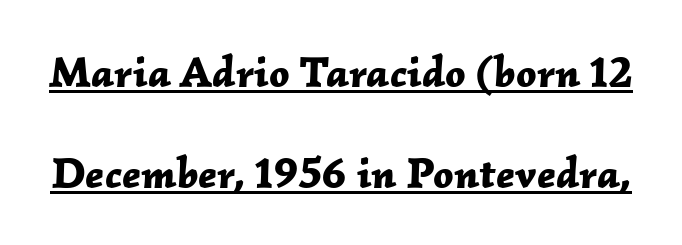
Think of a printed novel: that variable character pitch is what you see here. Successive baselines arrive slowly, with a big drop between each. Students, note that the glyphs here touch the page at normal intervals. The lettering is marked with a stroke running underneath it. The letters are bold, with thick, heavy strokes.
